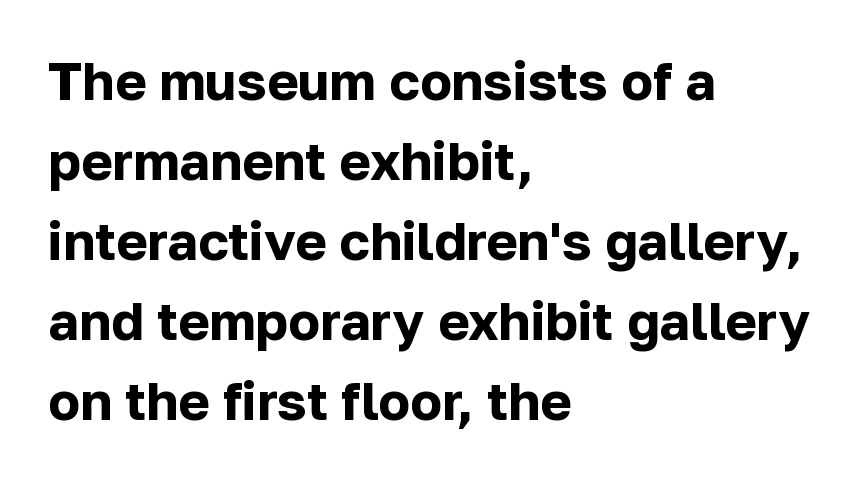
Q: Is the text bold? A: Yes.
Q: Is the text italic (slanted)? A: No, it is upright.
Q: Is the typeface a serif or a sans-serif typeface? A: Sans-serif.
Q: Is the text underlined? A: No.
Q: How is the paragraph aligned? A: Left-aligned.
Q: Is the spacing between letters normal or unusually wide? A: Normal.
Q: Is the spacing between lines tight, normal or loose? A: Normal.
Q: Width (condensed, normal, or wide)? A: Normal.
Q: Stroke contrast? A: Low.
Q: x-height? A: Medium.
Q: Monospaced? A: No.
